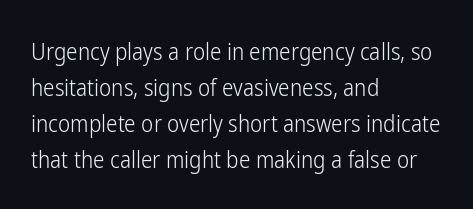
Q: Is the text bold? A: No.
Q: Is the text italic (slanted)? A: No, it is upright.
Q: Is the text underlined? A: No.
Q: How is the paragraph aligned? A: Left-aligned.
Q: Is the spacing between letters normal or unusually wide? A: Normal.
Q: Is the spacing between lines tight, normal or loose? A: Normal.
